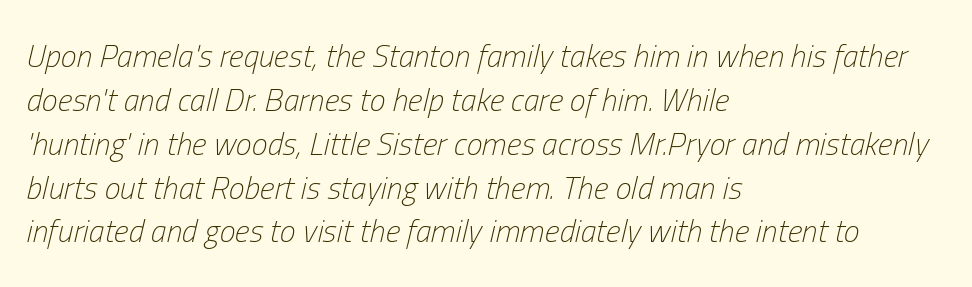
Q: Is the text bold? A: No.
Q: Is the text italic (slanted)? A: Yes, it leans right by about 13 degrees.
Q: Is the text underlined? A: No.
Q: How is the paragraph aligned? A: Left-aligned.
Q: Is the spacing between letters normal or unusually wide? A: Normal.
Q: Is the spacing between lines tight, normal or loose? A: Normal.
Q: Width (condensed, normal, or wide)? A: Condensed.
Q: Stroke contrast? A: Low.
Q: x-height? A: Medium.
Q: Monospaced? A: No.
